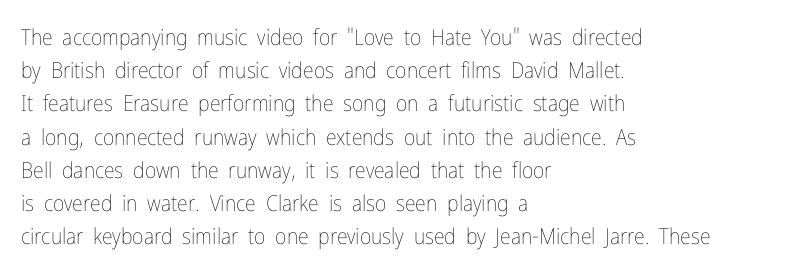
Q: Is the text bold? A: No.
Q: Is the text italic (slanted)? A: No, it is upright.
Q: Is the text underlined? A: No.
Q: How is the paragraph aligned? A: Left-aligned.
Q: Is the spacing between letters normal or unusually wide? A: Normal.
Q: Is the spacing between lines tight, normal or loose? A: Normal.
